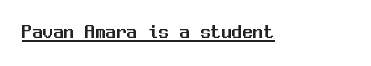
Students, note that the glyphs here touch the page at normal intervals. Does a line run under the words? Yes, clearly. Designer's note — italics off, roman on.
